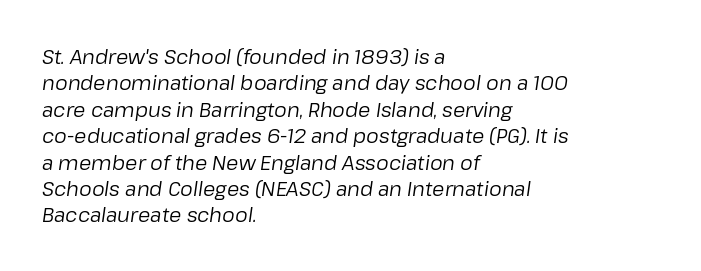
{"italic": "yes", "lean": "right", "slant_degrees": 8, "bold": "no", "underline": "no", "align": "left", "line_spacing": "normal", "line_spacing_ratio": 1.32, "letter_spacing": "normal", "letter_spacing_em": 0.0, "glyph_px": 20}
